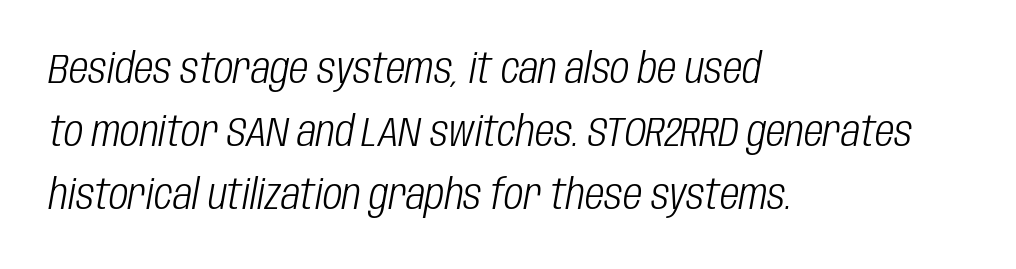
{"italic": "yes", "lean": "right", "slant_degrees": 10, "bold": "no", "weight": "light", "width": "condensed", "stroke_contrast": "low", "x_height": "large", "monospaced": "no", "underline": "no", "align": "left", "line_spacing": "normal", "line_spacing_ratio": 1.5, "letter_spacing": "normal", "letter_spacing_em": 0.0, "glyph_px": 42}
